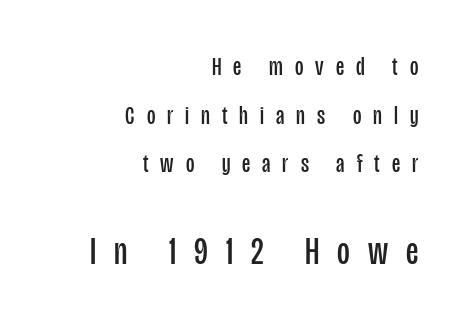
The image shows 39 px regular-weight, condensed sans-serif type, upright; set right-aligned, line spacing 1.87x, unusually wide letter spacing (+0.46 em), not underlined; the second (bottom) block is 1.5x larger; low stroke contrast and a large x-height.
